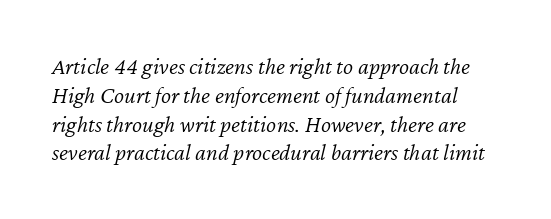
The image shows 24 px text type, italic (leaning right); set line spacing 1.2x, normal letter spacing, not underlined.
